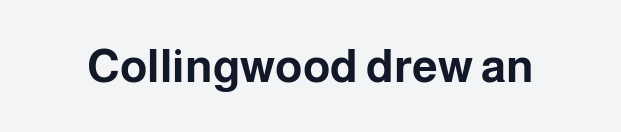
The image shows 46 px bold sans-serif type, upright; set normal letter spacing, not underlined; low stroke contrast and a medium x-height.
